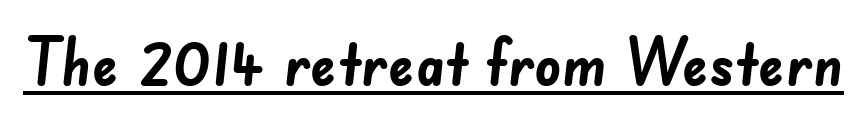
The image shows 65 px semibold sans-serif type; set normal letter spacing, underlined; low stroke contrast and a small x-height.
